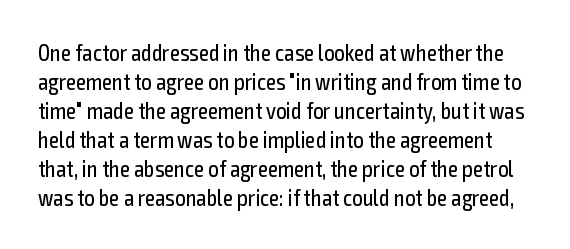
Q: Is the text bold? A: No.
Q: Is the text italic (slanted)? A: No, it is upright.
Q: Is the text underlined? A: No.
Q: Is the spacing between letters normal or unusually wide? A: Normal.
Q: Is the spacing between lines tight, normal or loose? A: Normal.
